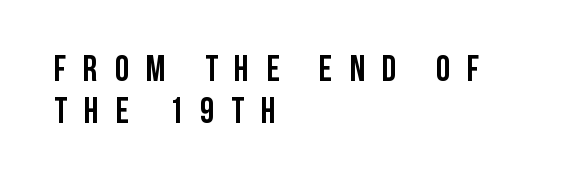
Typographic density is high because the face is bold. This sample uses expanded letter spacing, leaving extra air between glyphs. Underline: absent. The font's upright variant was chosen for this text.
